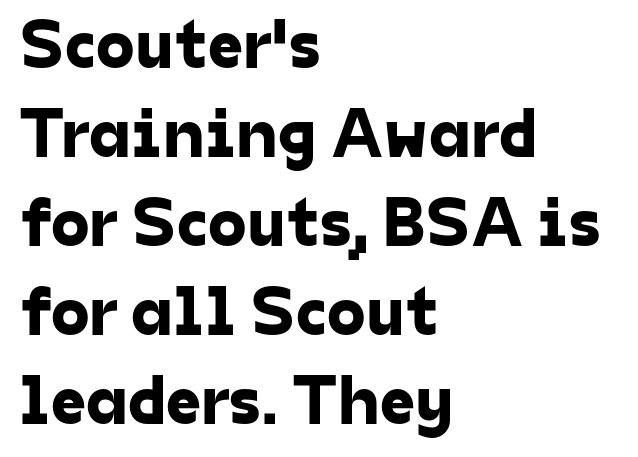
The image shows 70 px sans-serif type; set left-aligned, normal line spacing (1.27x), normal letter spacing, not underlined; low stroke contrast and a medium x-height.
